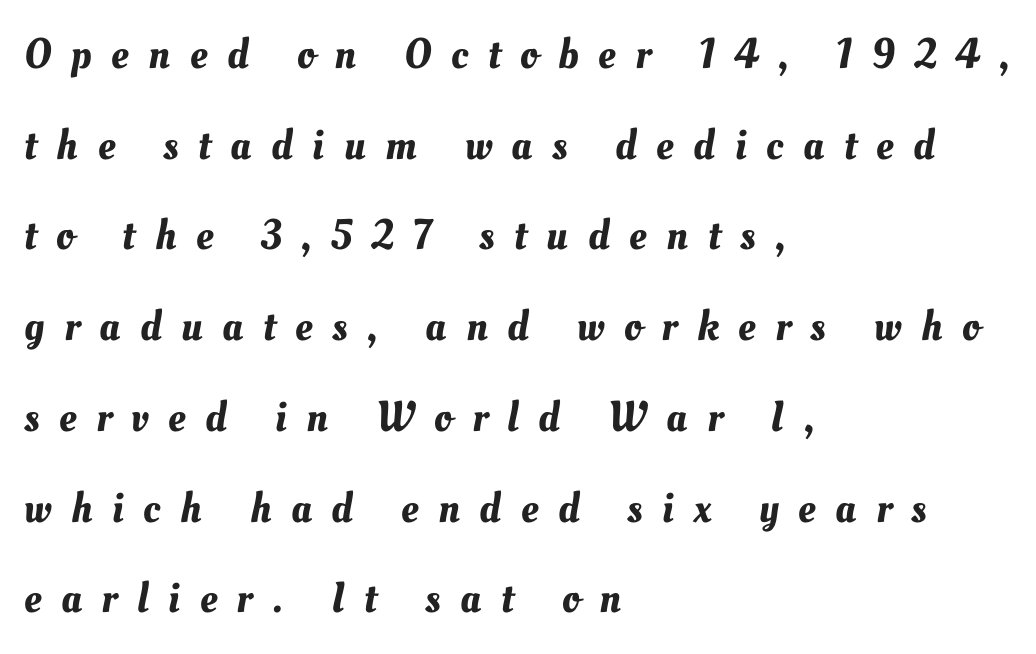
Q: Is the text underlined? A: No.
Q: How is the paragraph aligned? A: Left-aligned.
Q: Is the spacing between letters normal or unusually wide? A: Unusually wide.
Q: Is the spacing between lines tight, normal or loose? A: Loose.
Q: Width (condensed, normal, or wide)? A: Normal.
Q: Stroke contrast? A: Medium.
Q: x-height? A: Small.
Q: Monospaced? A: No.
